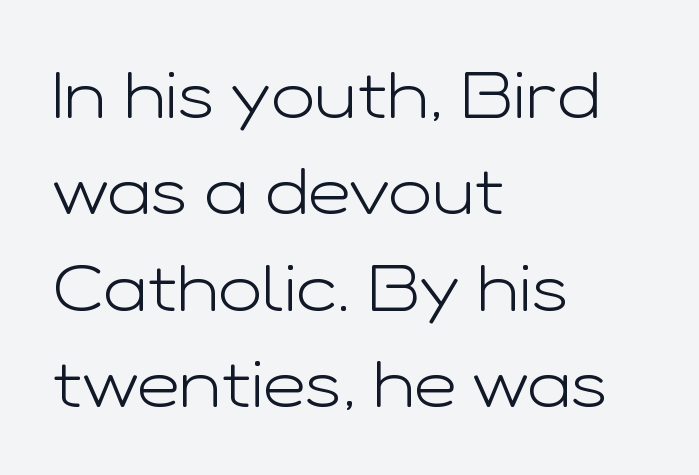
The image shows 66 px light, wide sans-serif type, upright; set left-aligned, normal line spacing (1.46x), normal letter spacing, not underlined; low stroke contrast and a medium x-height.
